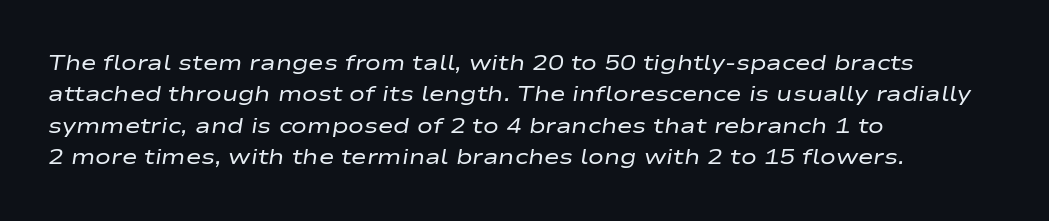
Would a proofreader flag this as italicized? Yes. Vertically, the passage feels balanced, rows spaced as you'd expect. Short and long lines alike share a common starting point at left. The type is set solid horizontally, with unmodified tracking.
